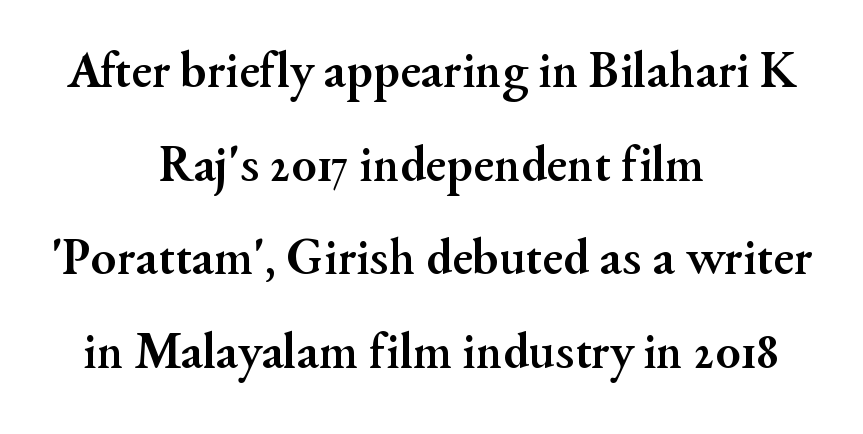
The image shows 52 px semibold serif type, upright; set centered, line spacing 1.8x, normal letter spacing, not underlined; medium stroke contrast and a small x-height.
